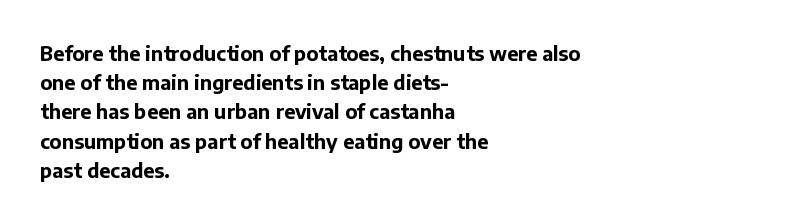
The image shows 20 px bold type, upright; set left-aligned, normal line spacing (1.46x), normal letter spacing, not underlined.
